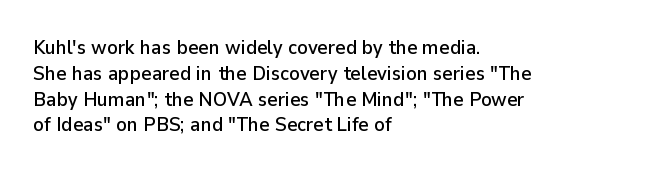
{"italic": "no", "underline": "no", "align": "left", "line_spacing": "normal", "line_spacing_ratio": 1.29, "letter_spacing": "normal", "letter_spacing_em": 0.0, "glyph_px": 20}
